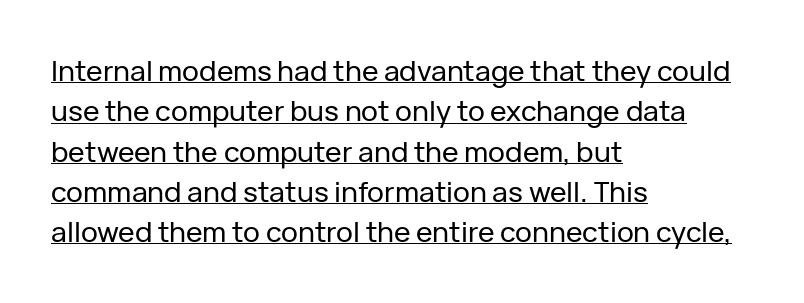
Regarding serifs, this sample does without them. Posture: upright roman. There is no visible air inserted between adjacent glyphs. If you measured baseline to baseline, you'd find a middling distance. You could not count columns in this text — the font is proportionally spaced. Does the copy run flush right? No — it runs flush left.
